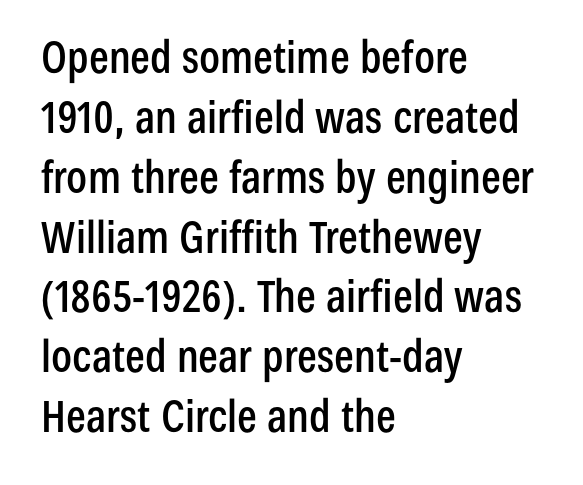
Q: Is the text italic (slanted)? A: No, it is upright.
Q: Is the typeface a serif or a sans-serif typeface? A: Sans-serif.
Q: Is the text underlined? A: No.
Q: How is the paragraph aligned? A: Left-aligned.
Q: Is the spacing between letters normal or unusually wide? A: Normal.
Q: Is the spacing between lines tight, normal or loose? A: Normal.
Q: Width (condensed, normal, or wide)? A: Condensed.
Q: Stroke contrast? A: Low.
Q: x-height? A: Medium.
Q: Monospaced? A: No.
